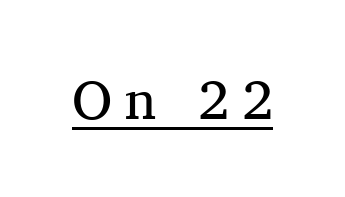
The type is letterspaced generously, with wide tracking. Check where the strokes stop: tiny serifs finish them off. A light-to-regular cut is what we see here. Tall strokes in this sample are plumb rather than angled. Check the space under the baseline: a stroke is drawn there.
